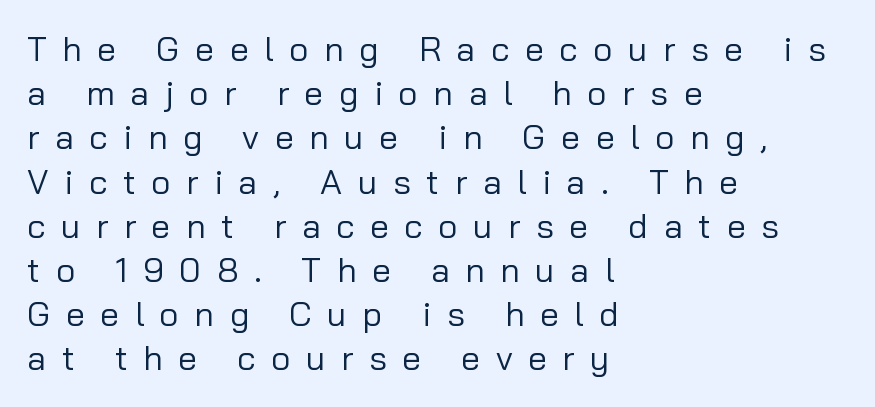
The image shows 34 px regular-weight sans-serif type, upright; set left-aligned, normal line spacing (1.3x), unusually wide letter spacing (+0.46 em), not underlined; low stroke contrast and a medium x-height.
